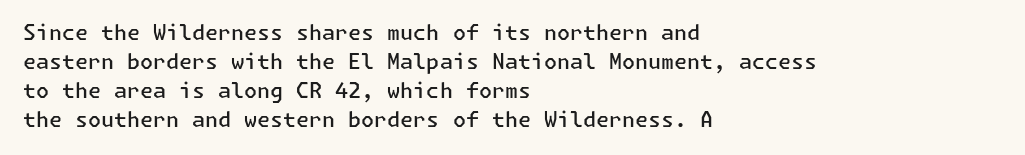
{"italic": "no", "bold": "semi", "underline": "no", "align": "left", "line_spacing": "normal", "line_spacing_ratio": 1.38, "letter_spacing": "normal", "letter_spacing_em": 0.0, "glyph_px": 21}
